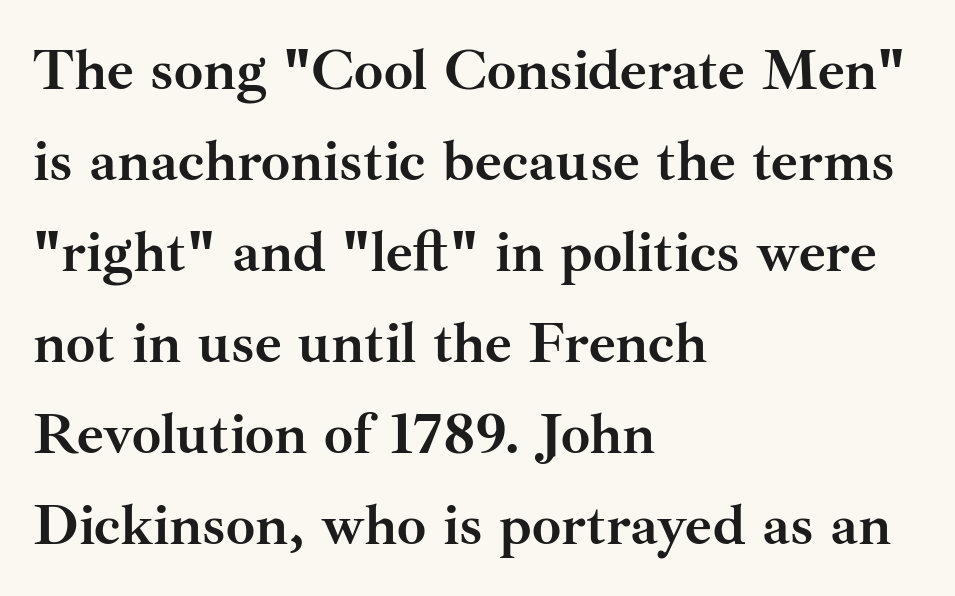
Notice how the passage keeps a crisp vertical edge on the left only. A dark, heavy texture on the line: the type is bold. Look at the tracking — it's just the regular setting, nothing added. The rendering shows small feet on the letterforms — a serif design. Normally led — the rows are evenly, conventionally spaced. Think of a printed novel: that variable character pitch is what you see here.
